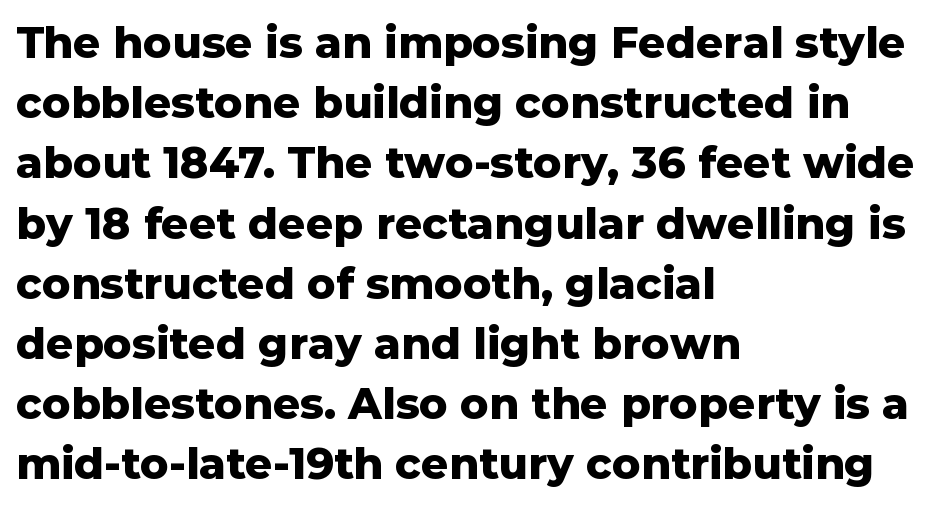
Posture: straight, roman, zero tilt. Each glyph is drawn with heavy, bold strokes. Default kerning and tracking; the words read as compact shapes. Successive baselines arrive at the customary interval. Unmarked baselines from the first word to the last.
